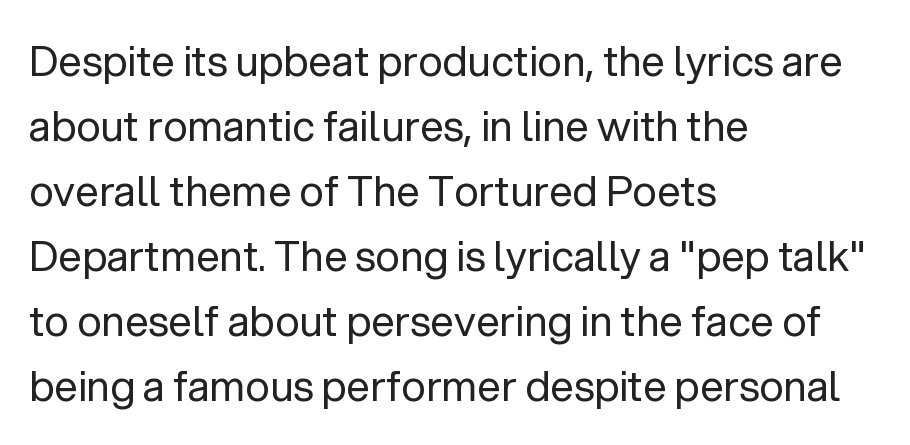
The image shows 42 px regular-weight sans-serif type, upright; set left-aligned, normal line spacing (1.55x), normal letter spacing, not underlined; low stroke contrast and a medium x-height.
